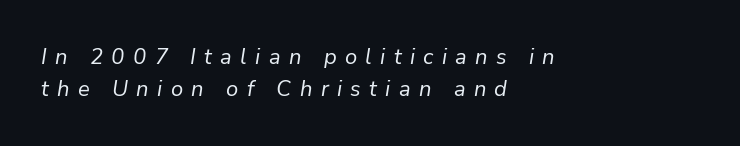
The image shows 22 px text type, italic (leaning right); set left-aligned, normal line spacing (1.46x), unusually wide letter spacing (+0.38 em), not underlined.
